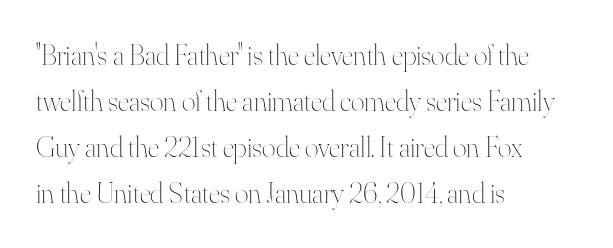
Do the characters align in a grid? No, the font is proportional. The passage shown is not bold in any degree. Alignment: flush left. A typesetter would call this zero additional tracking.
